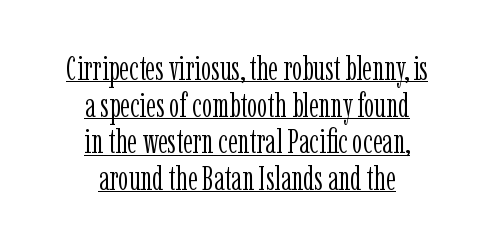
Q: Is the text bold? A: No.
Q: Is the text italic (slanted)? A: No, it is upright.
Q: Is the typeface a serif or a sans-serif typeface? A: Serif.
Q: Is the text underlined? A: Yes.
Q: How is the paragraph aligned? A: Centered.
Q: Is the spacing between letters normal or unusually wide? A: Normal.
Q: Is the spacing between lines tight, normal or loose? A: Tight.
Q: Width (condensed, normal, or wide)? A: Condensed.
Q: Stroke contrast? A: Low.
Q: x-height? A: Medium.
Q: Monospaced? A: No.
